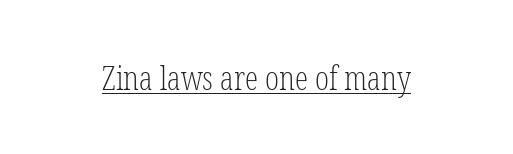
{"serif": "yes", "italic": "no", "bold": "no", "weight": "light", "width": "condensed", "stroke_contrast": "low", "x_height": "medium", "monospaced": "no", "underline": "yes", "letter_spacing": "normal", "letter_spacing_em": 0.0, "glyph_px": 33}
